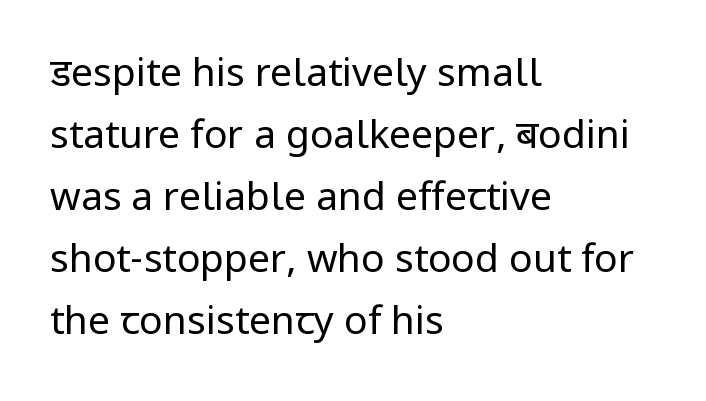
{"serif": "no", "italic": "no", "bold": "no", "weight": "regular", "width": "normal", "stroke_contrast": "low", "x_height": "medium", "monospaced": "no", "underline": "no", "align": "left", "line_spacing": "normal", "line_spacing_ratio": 1.59, "letter_spacing": "normal", "letter_spacing_em": 0.0, "glyph_px": 39}
